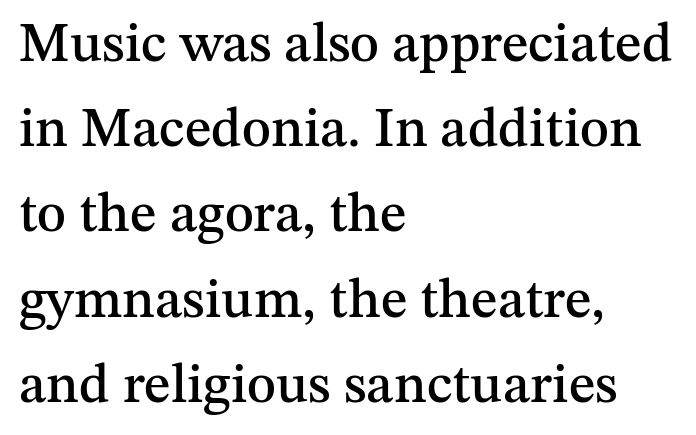
The image shows 55 px serif type, upright; set left-aligned, normal line spacing (1.55x), normal letter spacing, not underlined; medium stroke contrast and a medium x-height.
